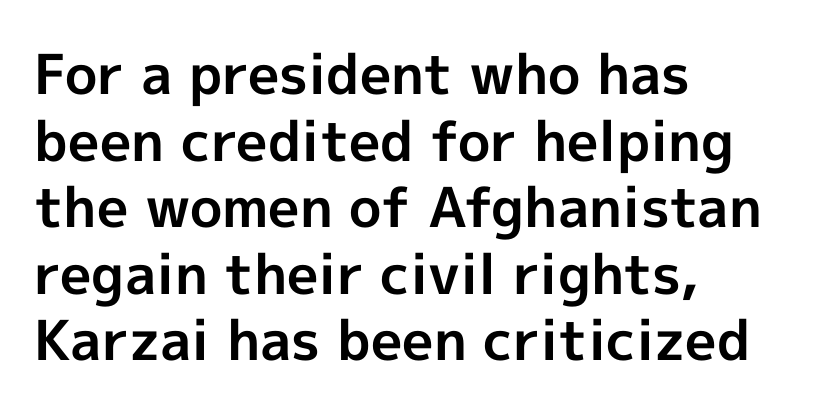
The image shows 55 px bold sans-serif type, upright; set left-aligned, line spacing 1.21x, normal letter spacing, not underlined; a medium x-height.
